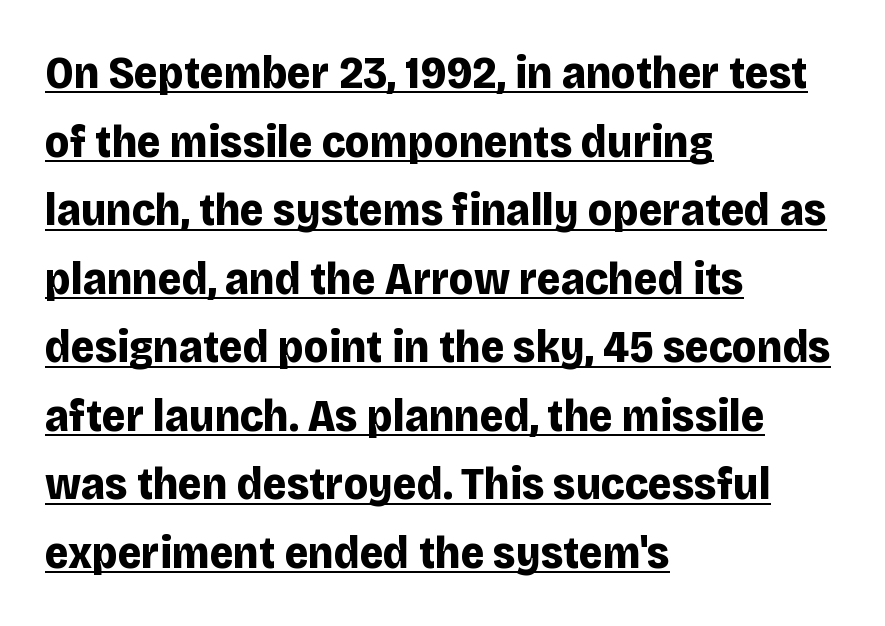
{"serif": "no", "italic": "no", "bold": "yes", "weight": "bold", "width": "normal", "stroke_contrast": "low", "x_height": "large", "monospaced": "no", "underline": "yes", "align": "left", "line_spacing": "normal", "line_spacing_ratio": 1.49, "letter_spacing": "normal", "letter_spacing_em": 0.0, "glyph_px": 46}
